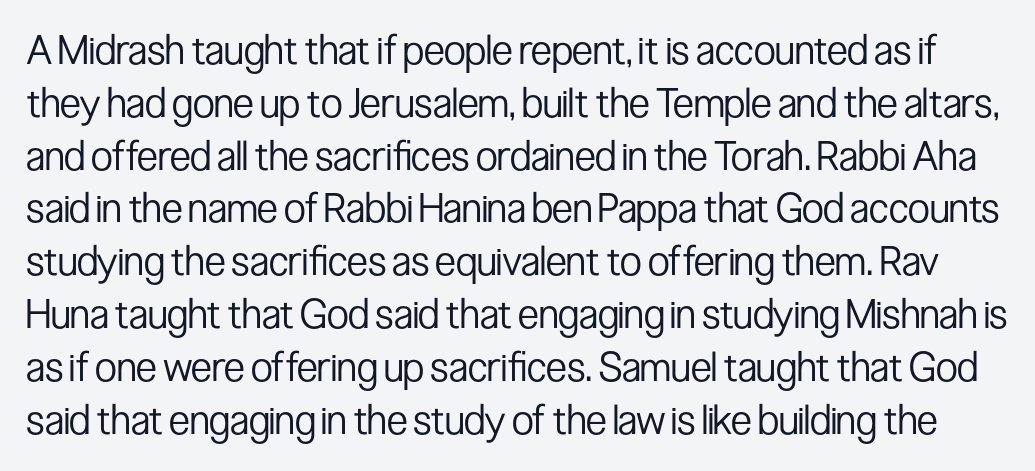
The passage shown is typed in a proportional face where columns would drift. Any mark beneath the type? The region is blank. The passage shown is not bold in any degree. You could call the tracking neutral — neither tight nor loose. Unlike a traditional serif, this face leaves its strokes unadorned. A typesetter would mark this as roman, not italic.
